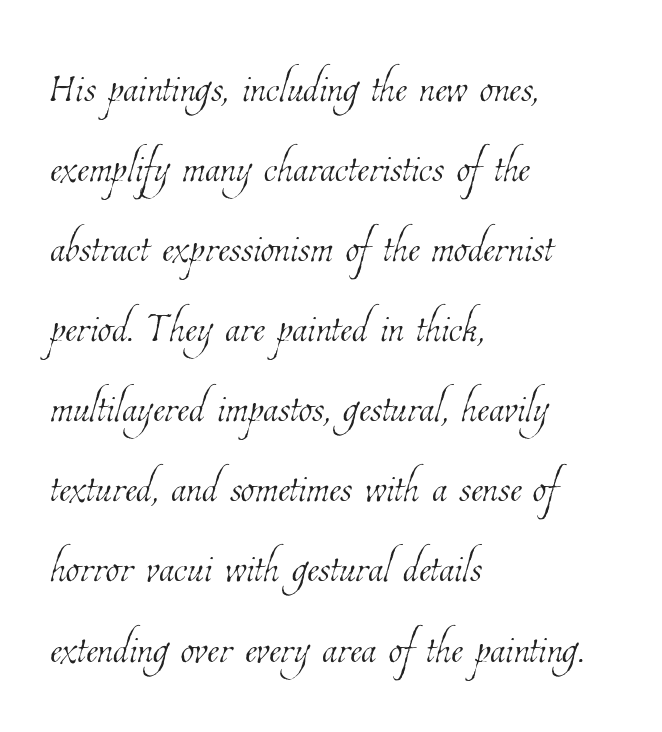
The image shows 56 px thin, condensed type; set left-aligned, normal line spacing (1.43x), normal letter spacing, not underlined; low stroke contrast and a medium x-height.
